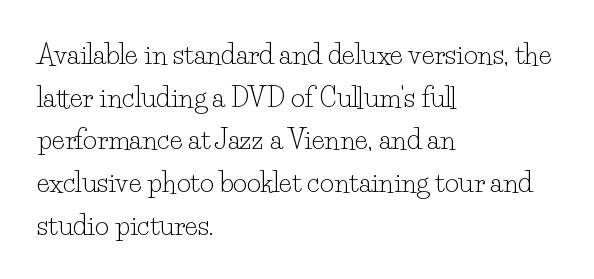
The ragged edge is on the right, which tells us the setting is flush left. Vertical strokes here are truly vertical. Heaviness? Minimal to ordinary, like unemphasized prose. Lines of text with bare space underneath.
